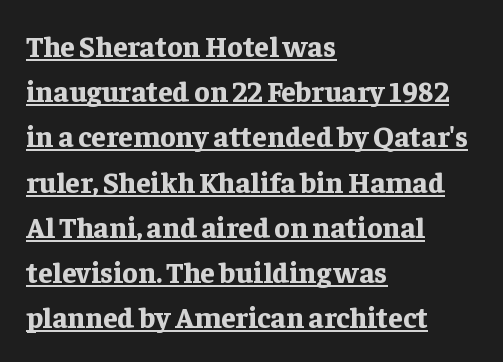
{"serif": "yes", "italic": "no", "bold": "yes", "weight": "bold", "width": "normal", "stroke_contrast": "low", "x_height": "medium", "monospaced": "no", "underline": "yes", "align": "left", "line_spacing": "normal", "line_spacing_ratio": 1.56, "letter_spacing": "normal", "letter_spacing_em": 0.0, "glyph_px": 29}
